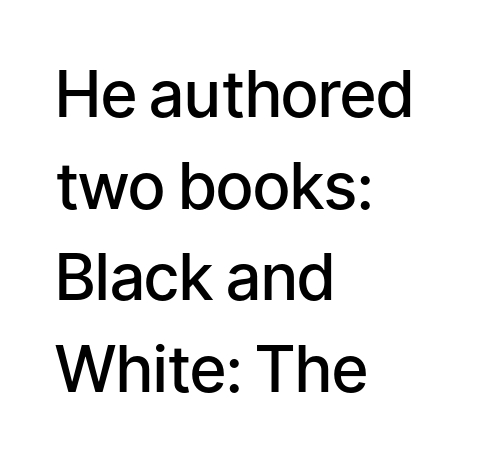
{"serif": "no", "italic": "no", "bold": "semi", "weight": "semibold", "width": "normal", "stroke_contrast": "low", "x_height": "medium", "monospaced": "no", "underline": "no", "align": "left", "line_spacing": "normal", "line_spacing_ratio": 1.43, "letter_spacing": "normal", "letter_spacing_em": 0.0, "glyph_px": 64}
